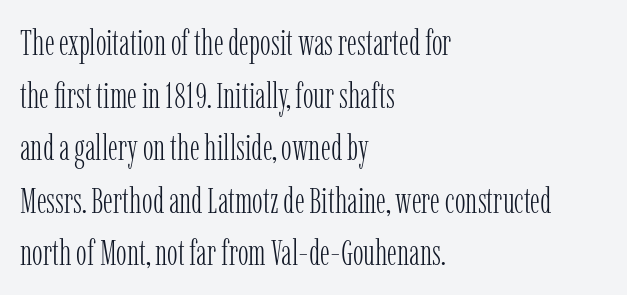
The image shows 36 px light, condensed serif type, upright; set left-aligned, normal line spacing (1.46x), normal letter spacing, not underlined; low stroke contrast and a medium x-height.
